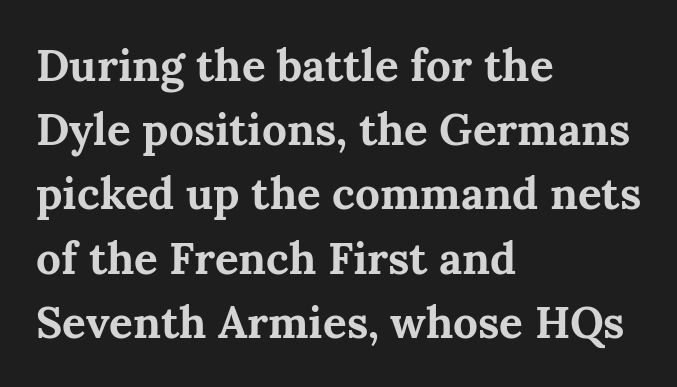
The font family rendered here belongs to the serif group. Glyph-to-glyph distance matches everyday printed text. The leading is moderate, giving the passage an even texture. Words float on clear page, feet unadorned. The letters advance in unequal steps, a hallmark of proportional type.
